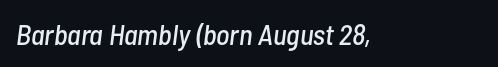
Quick note: italic. The gap between lines stays unmarked. The letters advance in unequal steps, a hallmark of proportional type. Here the glyphs are tracked normally, forming tight word shapes.
